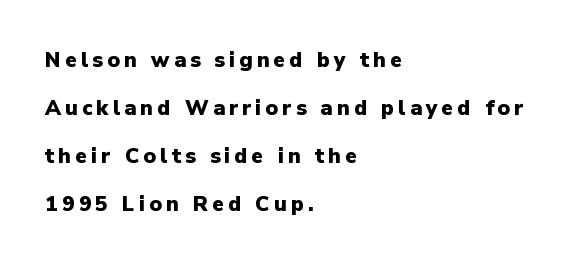
The horizontal fit of the characters is loose and conspicuously gappy. A student would call this left alignment; a typographer would say flush left, rag right. You'd pick this weight for a headline — it's a proper bold. Nobody drew a line under any word here. Is there any slant? The stems are plumb. Reading down the column, the eye jumps a long way to each next line.
